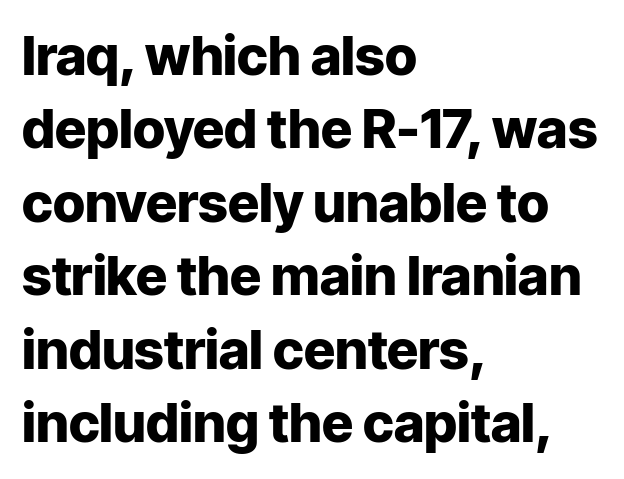
Q: Is the text bold? A: Yes.
Q: Is the text italic (slanted)? A: No, it is upright.
Q: Is the typeface a serif or a sans-serif typeface? A: Sans-serif.
Q: Is the text underlined? A: No.
Q: How is the paragraph aligned? A: Left-aligned.
Q: Is the spacing between letters normal or unusually wide? A: Normal.
Q: Is the spacing between lines tight, normal or loose? A: Normal.
Q: Width (condensed, normal, or wide)? A: Normal.
Q: Stroke contrast? A: Low.
Q: x-height? A: Medium.
Q: Monospaced? A: No.
